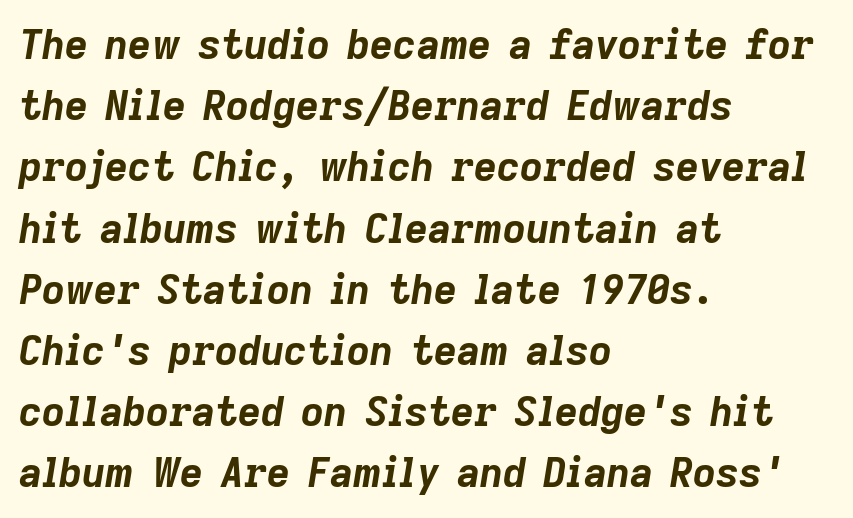
Character widths vary here, with narrow letters taking less room than wide ones. Each new line begins a customary step beneath the previous one. Posture: slanted. The area under the type is left untouched.
